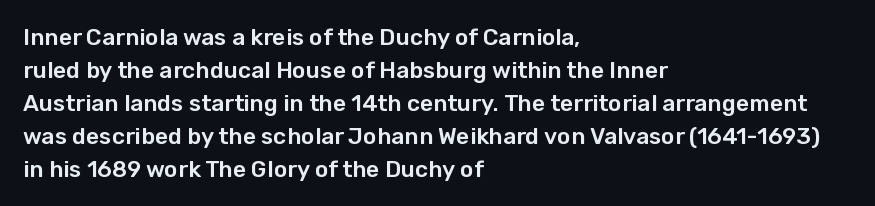
Plain, unruled lines of type. Letter spacing: default. Quick note: interline space is typical. Does the lettering tilt? It doesn't — this is upright. One-word summary of the alignment: left.
